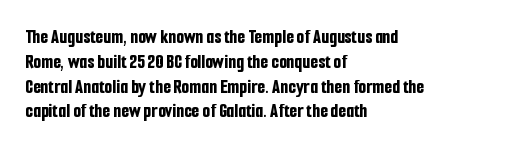
Q: Is the text bold? A: Yes.
Q: Is the text italic (slanted)? A: No, it is upright.
Q: Is the text underlined? A: No.
Q: How is the paragraph aligned? A: Left-aligned.
Q: Is the spacing between letters normal or unusually wide? A: Normal.
